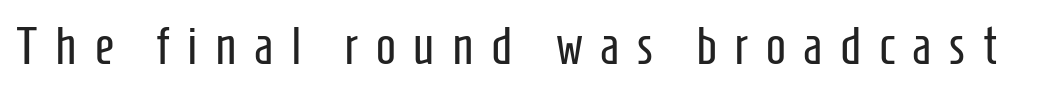
Q: Is the text bold? A: No.
Q: Is the text italic (slanted)? A: No, it is upright.
Q: Is the typeface a serif or a sans-serif typeface? A: Sans-serif.
Q: Is the text underlined? A: No.
Q: Is the spacing between letters normal or unusually wide? A: Unusually wide.
Q: Width (condensed, normal, or wide)? A: Condensed.
Q: Stroke contrast? A: Low.
Q: x-height? A: Medium.
Q: Monospaced? A: No.
